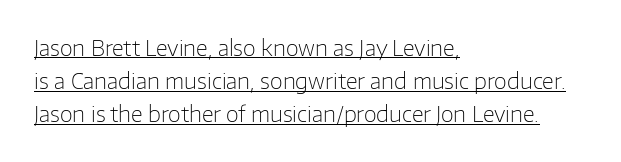
{"italic": "no", "bold": "no", "underline": "yes", "align": "left", "line_spacing": "normal", "line_spacing_ratio": 1.58, "letter_spacing": "normal", "letter_spacing_em": 0.0, "glyph_px": 21}
